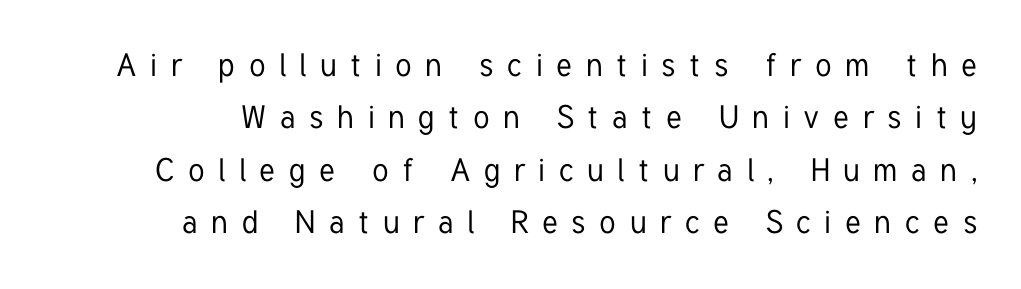
{"serif": "no", "italic": "no", "width": "condensed", "stroke_contrast": "low", "x_height": "medium", "monospaced": "no", "underline": "no", "line_spacing": "normal", "line_spacing_ratio": 1.64, "letter_spacing": "wide", "letter_spacing_em": 0.43, "glyph_px": 32}
